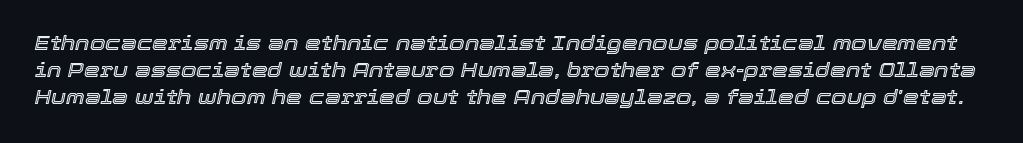
Q: Is the text italic (slanted)? A: Yes, it leans right by about 12 degrees.
Q: Is the text underlined? A: No.
Q: Is the spacing between letters normal or unusually wide? A: Normal.
Q: Is the spacing between lines tight, normal or loose? A: Normal.
